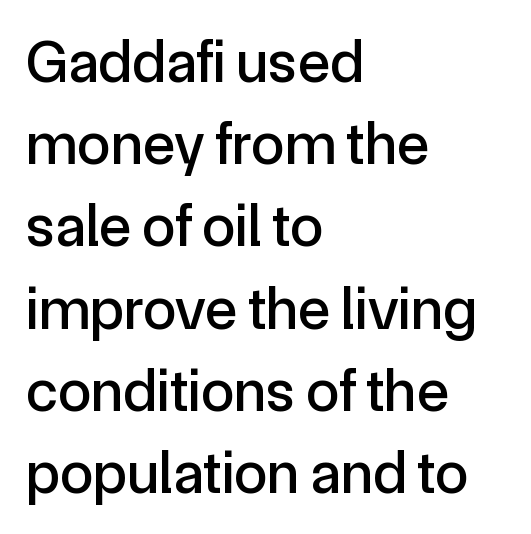
The image shows 60 px sans-serif type, upright; set left-aligned, normal line spacing (1.37x), normal letter spacing, not underlined; a medium x-height.
